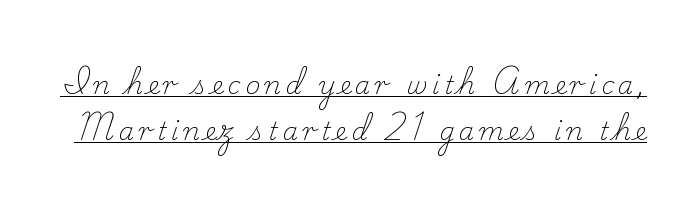
The image shows 25 px text type; set line spacing 1.85x, underlined.
